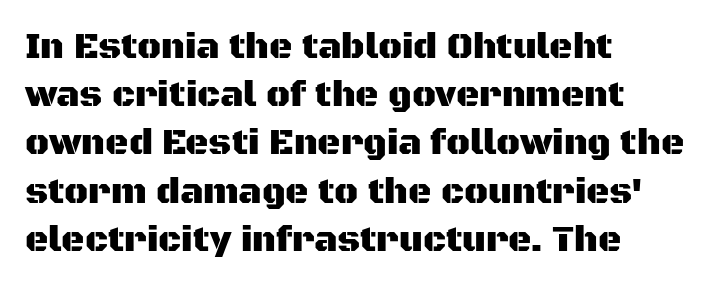
Q: Is the text italic (slanted)? A: No, it is upright.
Q: Is the typeface a serif or a sans-serif typeface? A: Sans-serif.
Q: Is the text underlined? A: No.
Q: How is the paragraph aligned? A: Left-aligned.
Q: Is the spacing between letters normal or unusually wide? A: Normal.
Q: Is the spacing between lines tight, normal or loose? A: Normal.
Q: Width (condensed, normal, or wide)? A: Normal.
Q: Stroke contrast? A: Medium.
Q: x-height? A: Large.
Q: Monospaced? A: No.
